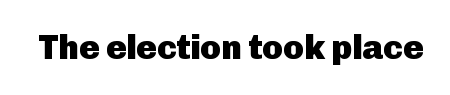
Q: Is the text bold? A: Yes.
Q: Is the text italic (slanted)? A: No, it is upright.
Q: Is the typeface a serif or a sans-serif typeface? A: Sans-serif.
Q: Is the text underlined? A: No.
Q: Is the spacing between letters normal or unusually wide? A: Normal.
Q: Width (condensed, normal, or wide)? A: Normal.
Q: Stroke contrast? A: Low.
Q: x-height? A: Medium.
Q: Monospaced? A: No.
